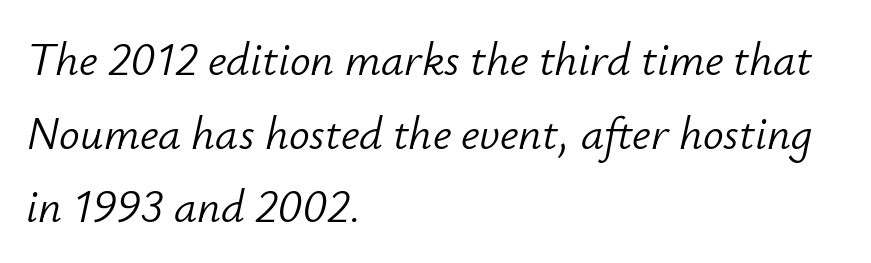
Note the varied advance widths — an 'i' is clearly narrower than an 'm'. Counters stay open thanks to moderate or lighter strokes. The space beneath each line is pristine and unruled. In terms of letterspacing, this is plain default setting. Reading down the block, your eye returns to a fixed left position each line. The rows are spaced the way most documents space them.
